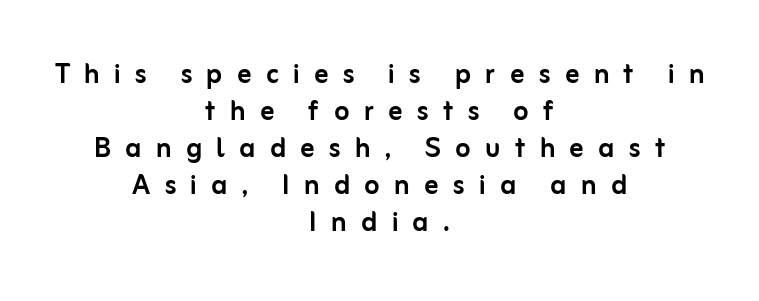
Italic? Not at all — the glyphs are vertical. The type is letterspaced generously, with wide tracking. The glyphs are unaccompanied by any horizontal stroke below them. Grotesque or geometric, the face here clearly has no serifs. Short and long lines alike share a common midpoint. Compared with typical paragraphs, the rows here are closer together.
